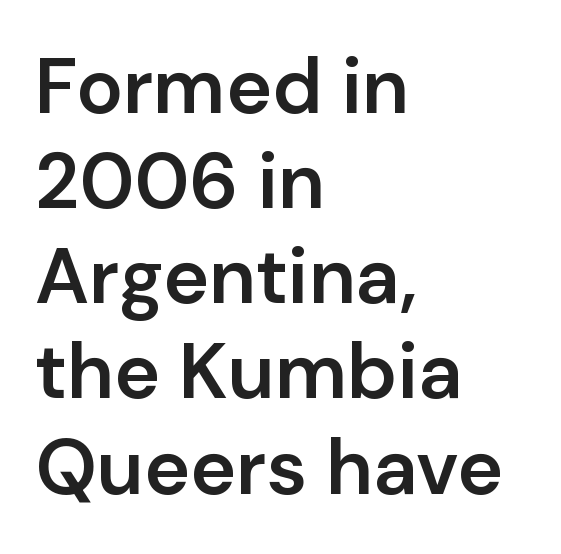
The image shows 78 px semibold sans-serif type, upright; set left-aligned, line spacing 1.22x, normal letter spacing, not underlined; low stroke contrast and a medium x-height.
